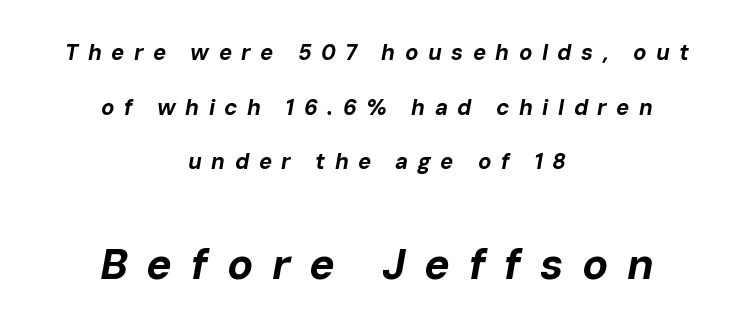
{"italic": "yes", "lean": "right", "slant_degrees": 10, "bold": "yes", "weight": "bold", "width": "normal", "stroke_contrast": "low", "x_height": "medium", "monospaced": "no", "underline": "no", "align": "center", "line_spacing": "loose", "line_spacing_ratio": 2.48, "letter_spacing": "wide", "letter_spacing_em": 0.43, "larger_block": "second", "size_ratio": 1.95, "glyph_px": 43}
